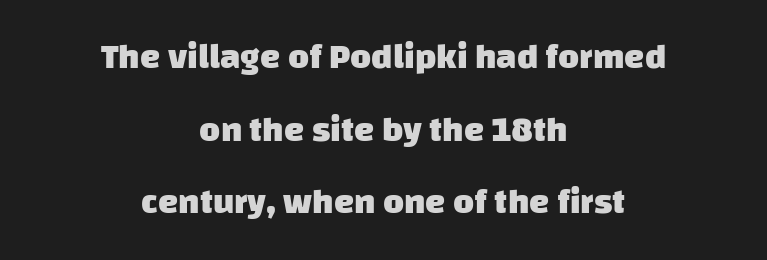
{"serif": "no", "bold": "yes", "weight": "heavy", "width": "normal", "stroke_contrast": "low", "x_height": "large", "monospaced": "no", "underline": "no", "align": "center", "line_spacing": "loose", "line_spacing_ratio": 2.02, "letter_spacing": "normal", "letter_spacing_em": 0.0, "glyph_px": 36}
